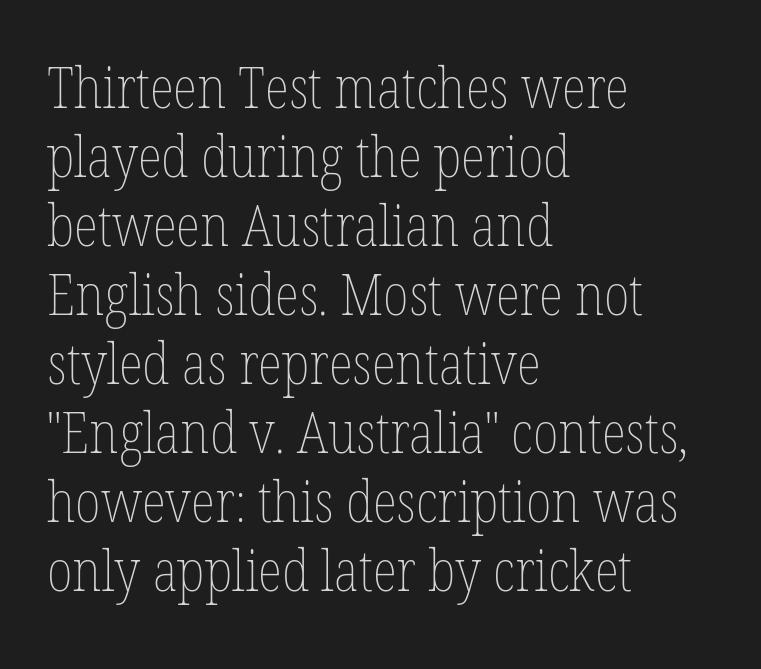
The image shows 57 px thin, condensed type, upright; set left-aligned, line spacing 1.21x, normal letter spacing, not underlined; low stroke contrast and a medium x-height.
